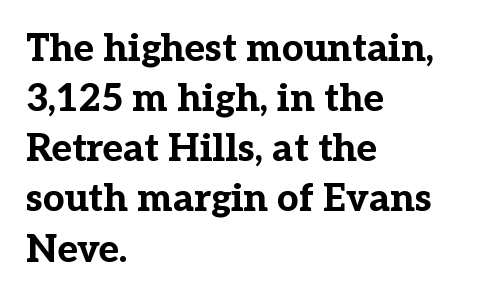
Q: Is the text bold? A: Yes.
Q: Is the text italic (slanted)? A: No, it is upright.
Q: Is the typeface a serif or a sans-serif typeface? A: Serif.
Q: Is the text underlined? A: No.
Q: How is the paragraph aligned? A: Left-aligned.
Q: Is the spacing between letters normal or unusually wide? A: Normal.
Q: Is the spacing between lines tight, normal or loose? A: Normal.
Q: Width (condensed, normal, or wide)? A: Normal.
Q: Stroke contrast? A: Low.
Q: x-height? A: Medium.
Q: Monospaced? A: No.
